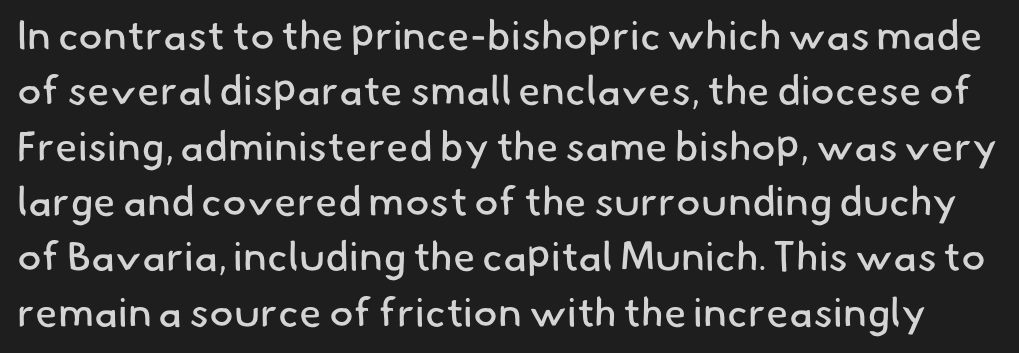
Tracking value appears to be zero — textbook default spacing. Here the designer chose a conventional face with non-uniform glyph widths. Baseline-to-baseline distance is the conventional proportion of letter height. To sum up the face: it is a sans, with no serifs. The characters are drawn with everyday or finer stroke widths. Has an underline been added? It has not.
